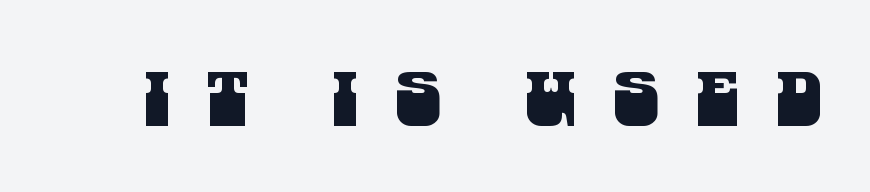
{"serif": "no", "width": "condensed", "stroke_contrast": "medium", "x_height": "large", "monospaced": "no", "underline": "no", "letter_spacing": "wide", "letter_spacing_em": 0.49, "glyph_px": 75}
